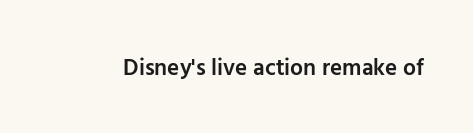
{"italic": "no", "bold": "semi", "underline": "no", "letter_spacing": "normal", "letter_spacing_em": 0.0, "glyph_px": 23}
